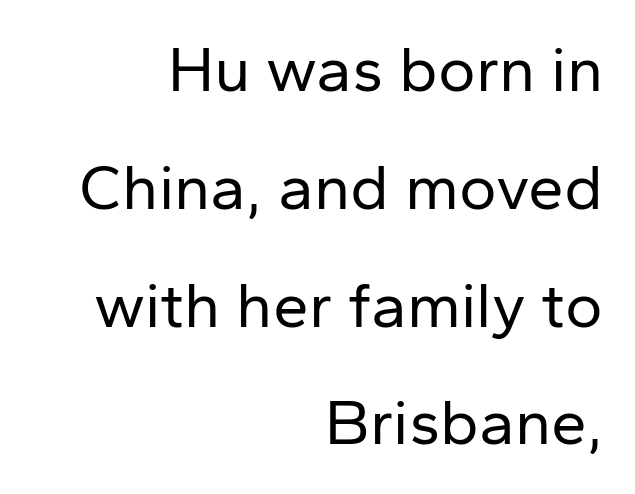
The image shows 64 px regular-weight sans-serif type, upright; set right-aligned, line spacing 1.84x, normal letter spacing, not underlined; low stroke contrast and a medium x-height.
